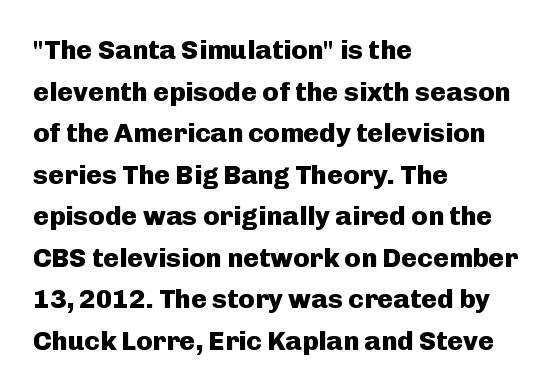
Q: Is the text bold? A: Yes.
Q: Is the text italic (slanted)? A: No, it is upright.
Q: Is the text underlined? A: No.
Q: How is the paragraph aligned? A: Left-aligned.
Q: Is the spacing between letters normal or unusually wide? A: Normal.
Q: Is the spacing between lines tight, normal or loose? A: Normal.
